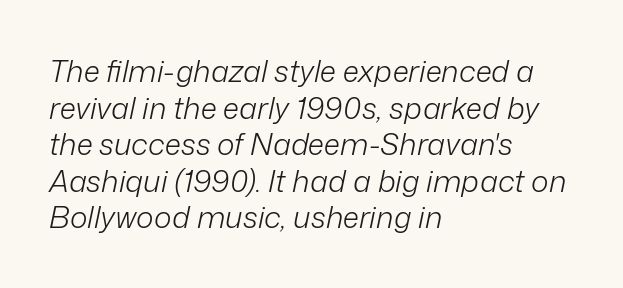
The image shows 30 px light type, italic (leaning right); set left-aligned, line spacing 1.22x, normal letter spacing, not underlined; low stroke contrast and a medium x-height.
